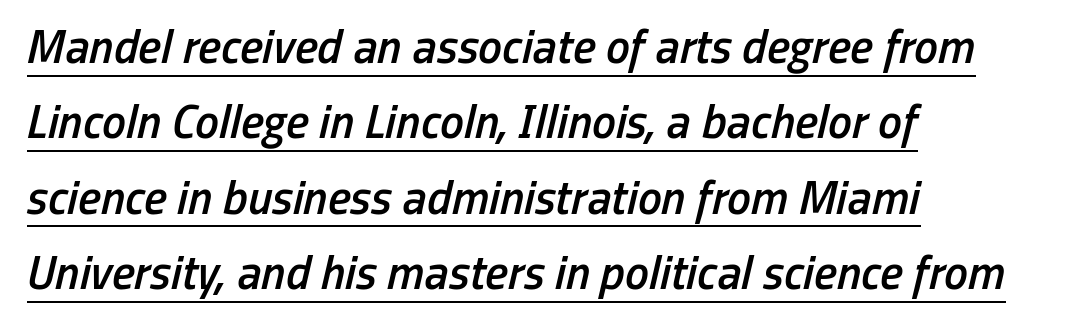
{"italic": "yes", "lean": "right", "slant_degrees": 13, "bold": "semi", "weight": "semibold", "width": "condensed", "stroke_contrast": "low", "x_height": "medium", "monospaced": "no", "underline": "yes", "align": "left", "line_spacing": "normal", "line_spacing_ratio": 1.57, "letter_spacing": "normal", "letter_spacing_em": 0.0, "glyph_px": 48}
